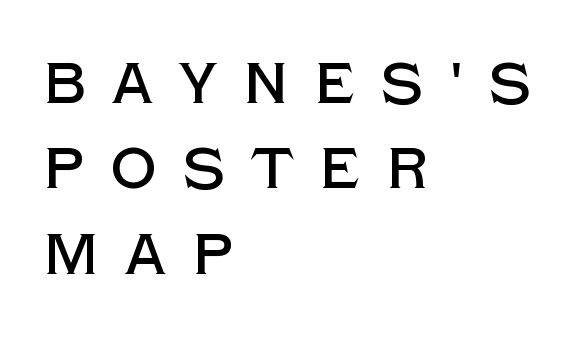
The image shows 58 px sans-serif type, upright; set left-aligned, normal line spacing (1.47x), unusually wide letter spacing (+0.45 em), not underlined; a large x-height.
